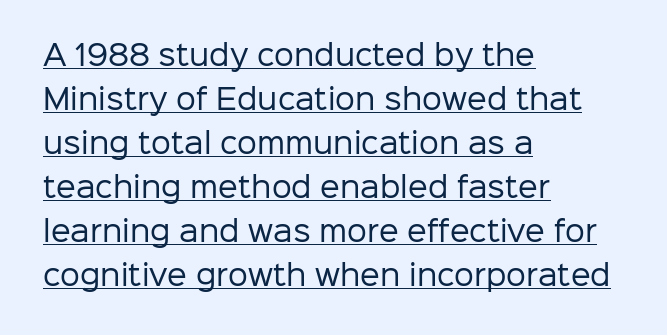
This reads as an unemphasized weight, regular at the heaviest. A rule runs beneath these lines of type. Caption: standard tracking, unaltered. Think of a printed novel: that variable character pitch is what you see here. Every stem runs plumb, perpendicular to the baseline. Rows of type keep a routine distance in the vertical direction.
